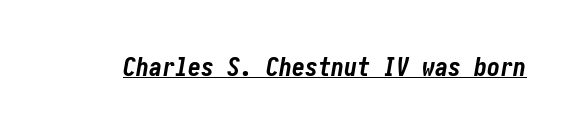
Tall strokes in this sample are angled rather than plumb. A continuous stroke trails under the words, as in a hyperlink. How heavy is the stroke? Heavy — this is a bold. There is no visible air inserted between adjacent glyphs.
